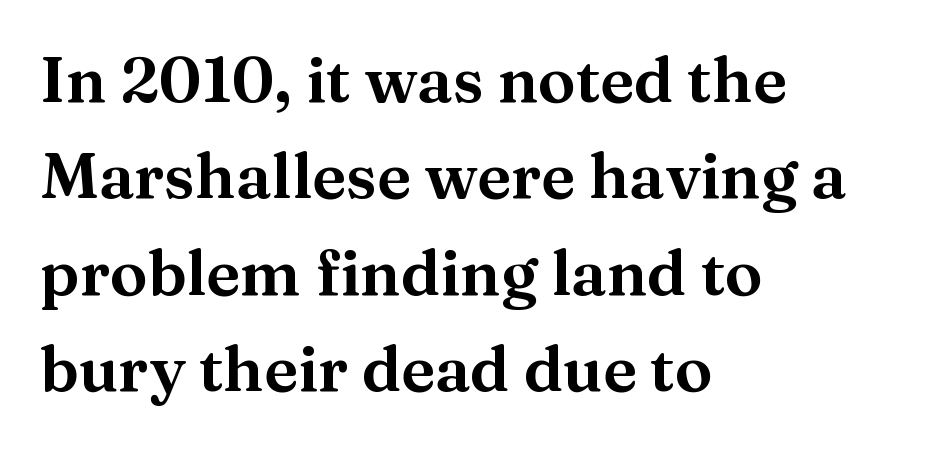
The image shows 63 px wide serif type, upright; set left-aligned, normal line spacing (1.53x), normal letter spacing, not underlined; medium stroke contrast and a medium x-height.
